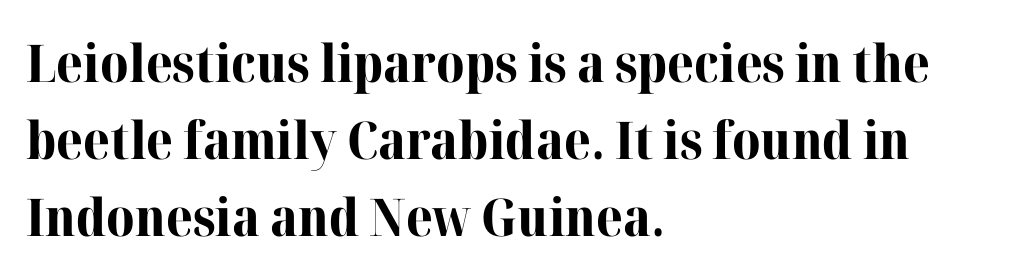
The image shows 52 px bold serif type, upright; set left-aligned, normal line spacing (1.48x), normal letter spacing, not underlined; high stroke contrast and a medium x-height.
